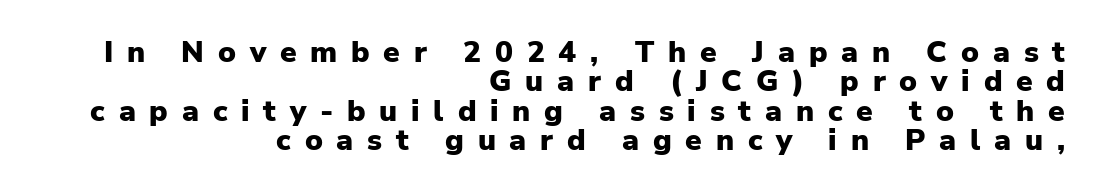
The image shows 30 px heavy sans-serif type, upright; set right-aligned, tight line spacing (0.98x), unusually wide letter spacing (+0.46 em), not underlined; low stroke contrast and a medium x-height.
